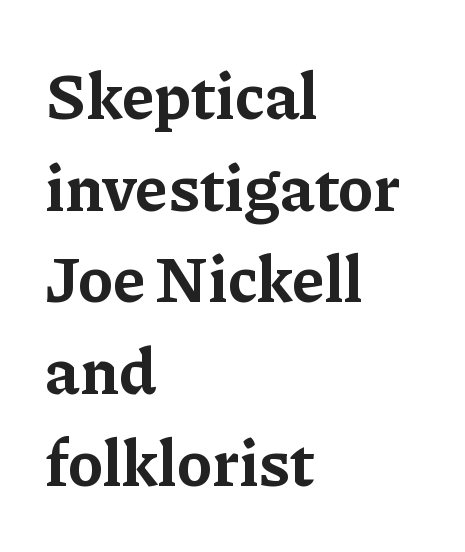
{"serif": "yes", "italic": "no", "bold": "yes", "weight": "bold", "width": "normal", "stroke_contrast": "low", "x_height": "medium", "monospaced": "no", "underline": "no", "align": "left", "line_spacing": "normal", "line_spacing_ratio": 1.39, "letter_spacing": "normal", "letter_spacing_em": 0.0, "glyph_px": 66}
